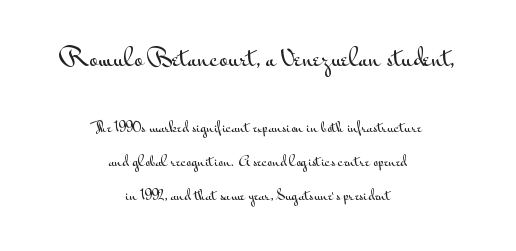
Scale decreases going downward across the two blocks. These lines keep a tight, regular rhythm from letter to letter. The glyphs are unaccompanied by any horizontal stroke below them. Leading: increased.
